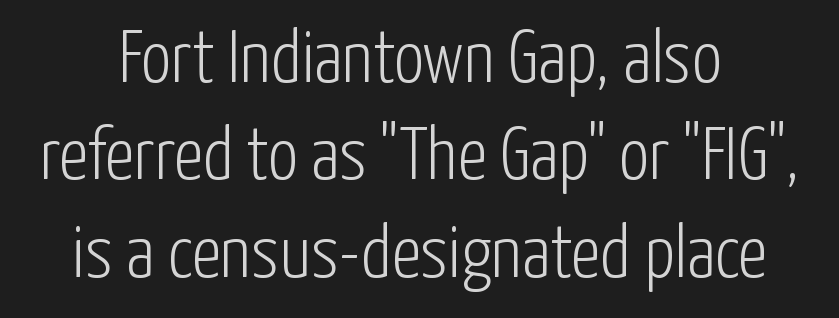
{"serif": "no", "italic": "no", "bold": "no", "weight": "light", "width": "condensed", "stroke_contrast": "low", "x_height": "medium", "monospaced": "no", "underline": "no", "align": "center", "line_spacing": "normal", "line_spacing_ratio": 1.3, "letter_spacing": "normal", "letter_spacing_em": 0.0, "glyph_px": 75}
